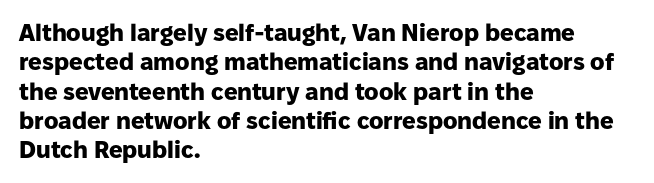
{"italic": "no", "bold": "yes", "underline": "no", "align": "left", "line_spacing_ratio": 1.22, "letter_spacing": "normal", "letter_spacing_em": 0.0, "glyph_px": 24}
